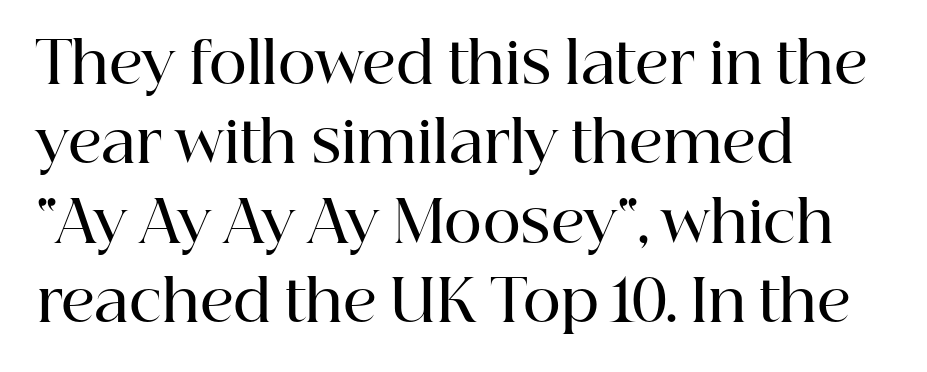
{"serif": "yes", "italic": "no", "bold": "semi", "weight": "semibold", "width": "normal", "stroke_contrast": "high", "x_height": "medium", "monospaced": "no", "underline": "no", "align": "left", "line_spacing": "normal", "line_spacing_ratio": 1.37, "letter_spacing": "normal", "letter_spacing_em": 0.0, "glyph_px": 58}
